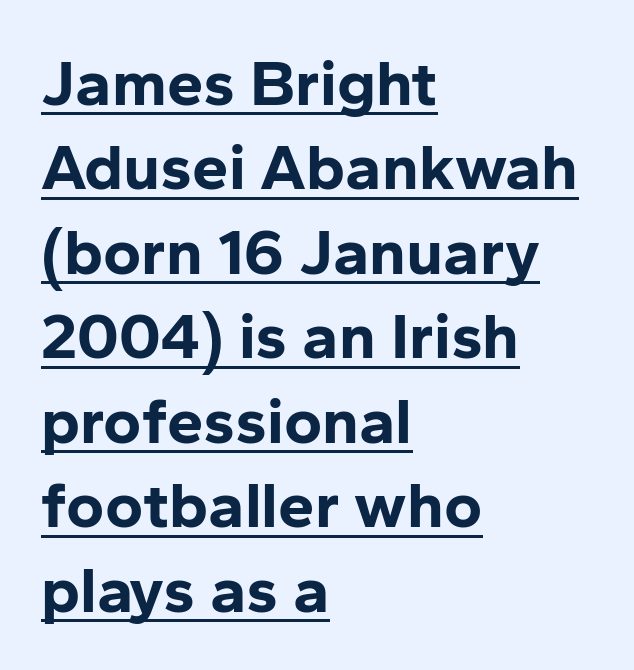
{"serif": "no", "italic": "no", "bold": "yes", "weight": "bold", "width": "normal", "stroke_contrast": "low", "x_height": "medium", "monospaced": "no", "underline": "yes", "align": "left", "line_spacing": "normal", "line_spacing_ratio": 1.3, "letter_spacing": "normal", "letter_spacing_em": 0.0, "glyph_px": 65}
